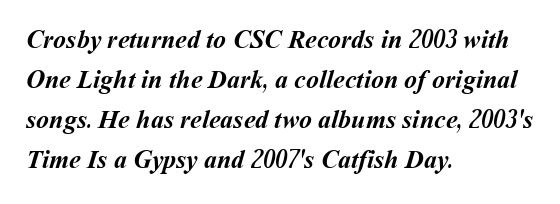
The image shows 26 px bold type; set left-aligned, normal line spacing (1.54x), normal letter spacing, not underlined.
